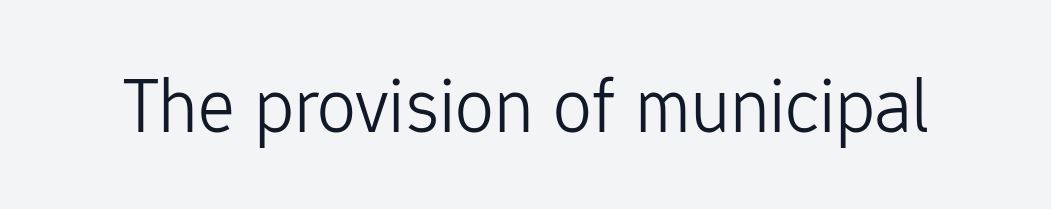
The image shows 78 px light sans-serif type, upright; set normal letter spacing, not underlined; low stroke contrast and a medium x-height.
